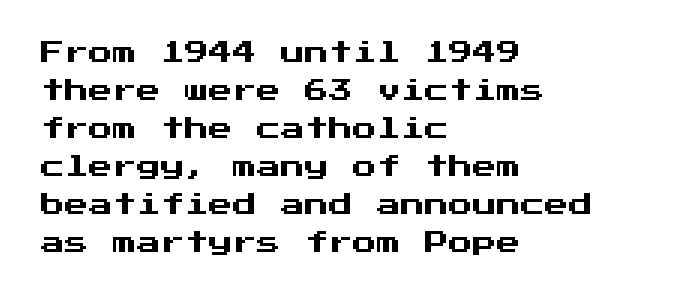
The image shows 24 px text type, upright; set left-aligned, normal line spacing (1.58x), normal letter spacing, not underlined.
